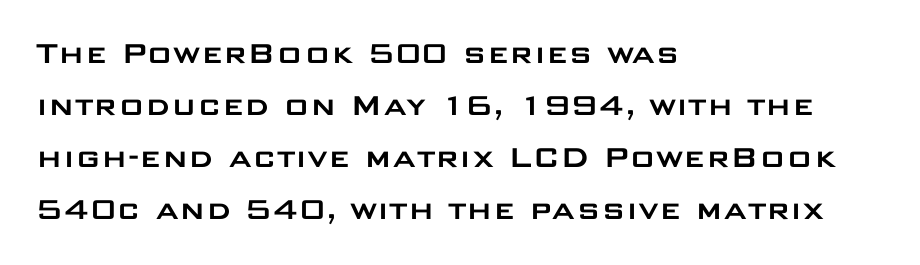
The passage is arranged the way most books set body copy — flush left. Normally led — the rows are evenly, conventionally spaced. A typesetter would call this proportional, since set widths differ per character. In terms of letterspacing, this is plain default setting. Tall strokes in this sample are plumb rather than angled. The baseline area is clear.
